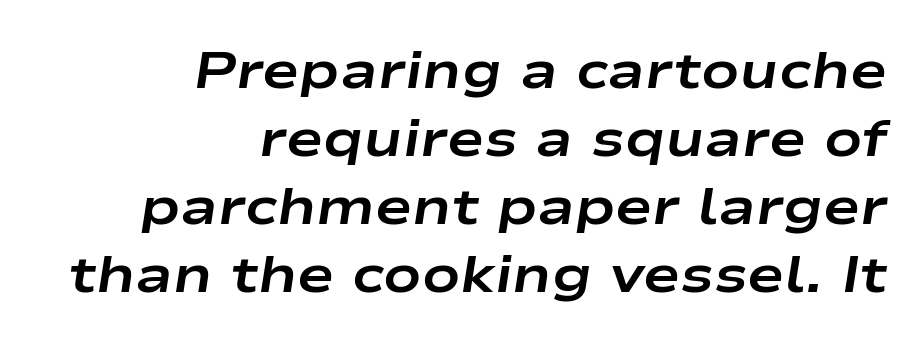
Vertically, the passage feels balanced, rows spaced as you'd expect. Character widths vary here, with narrow letters taking less room than wide ones. Plenty of ink on the page — the face is bold. Spacing between characters is what you'd get straight out of the box. One-word summary of the alignment: right.
